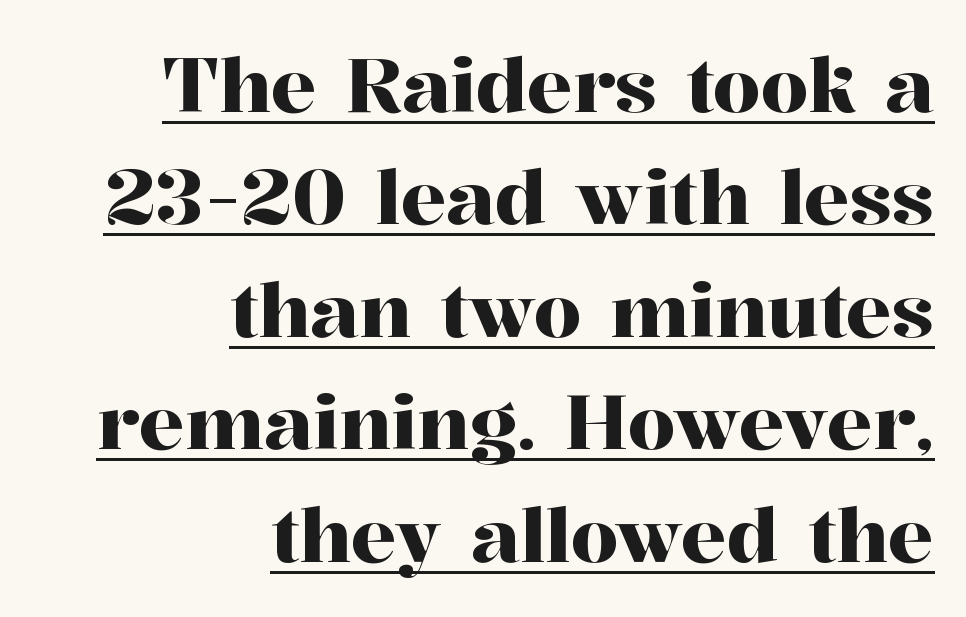
The image shows 76 px serif type, upright; set right-aligned, normal line spacing (1.48x), normal letter spacing, underlined; high stroke contrast and a medium x-height.
